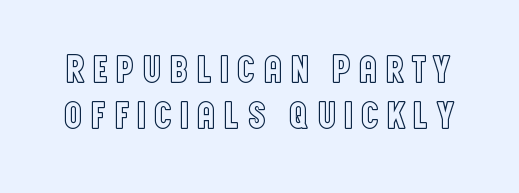
Q: Is the text italic (slanted)? A: No, it is upright.
Q: Is the text underlined? A: No.
Q: Width (condensed, normal, or wide)? A: Condensed.
Q: x-height? A: Large.
Q: Monospaced? A: No.
